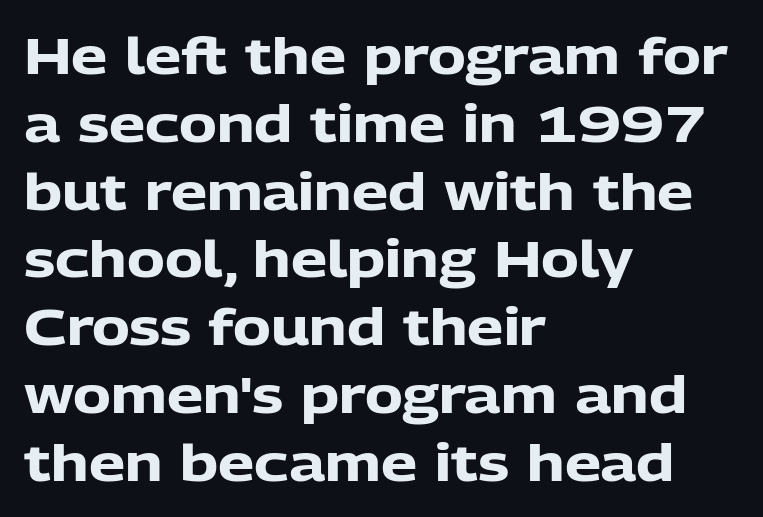
The image shows 51 px heavy sans-serif type, upright; set left-aligned, normal line spacing (1.33x), normal letter spacing, not underlined; low stroke contrast and a medium x-height.
